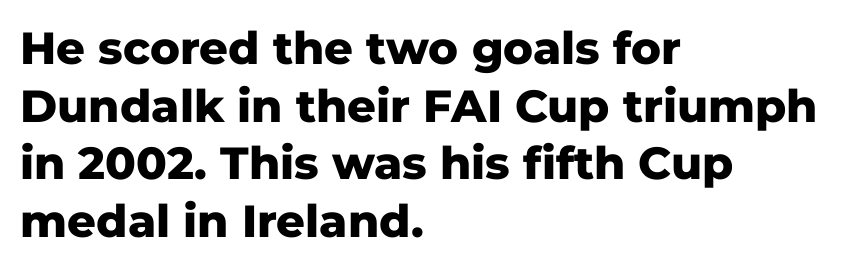
Strong, thick strokes mark this as bold type. In terms of leading, this rendering sits right in the middle. How are the letters spaced? Ordinarily, with no added tracking. Looks like regular typesetting: each glyph gets only the width it needs.
